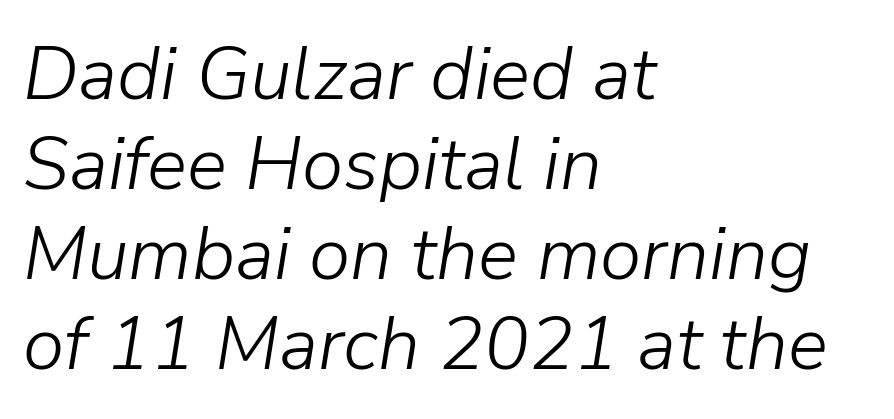
The image shows 75 px light type, italic (leaning right); set left-aligned, line spacing 1.2x, normal letter spacing, not underlined; low stroke contrast and a medium x-height.
